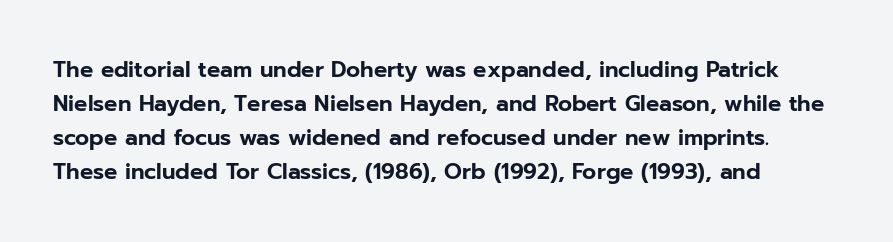
{"italic": "no", "underline": "no", "align": "left", "line_spacing": "normal", "line_spacing_ratio": 1.54, "letter_spacing": "normal", "letter_spacing_em": 0.0, "glyph_px": 22}
